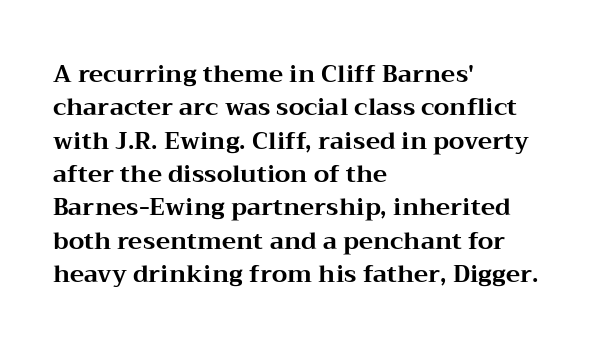
The image shows 24 px bold type, upright; set left-aligned, normal line spacing (1.39x), normal letter spacing, not underlined.
